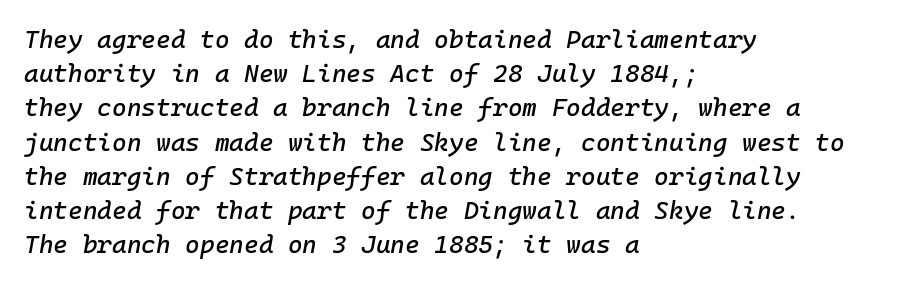
{"italic": "yes", "lean": "right", "slant_degrees": 10, "underline": "no", "align": "left", "line_spacing": "normal", "line_spacing_ratio": 1.37, "letter_spacing": "normal", "letter_spacing_em": 0.0, "glyph_px": 25}
